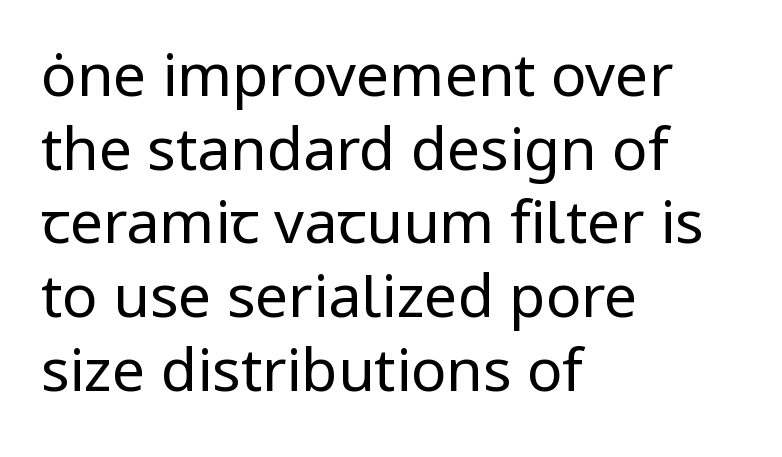
Words float on clear page, feet unadorned. The characters display no serif detailing; their extremities are plain. These lines are rendered in a variable-pitch font. Weight: regular or lighter. Ascenders rise straight up at ninety degrees. The type is set solid horizontally, with unmodified tracking.
